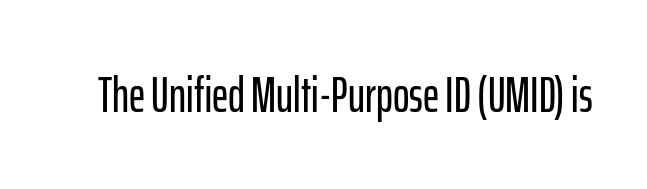
Each letter's strokes conclude bluntly, with no projecting serifs. You can tell it's not italic because the verticals are truly vertical. The type is set solid horizontally, with unmodified tracking. Honestly, there is no underline to notice here at all. The passage shown is typed in a proportional face where columns would drift.
